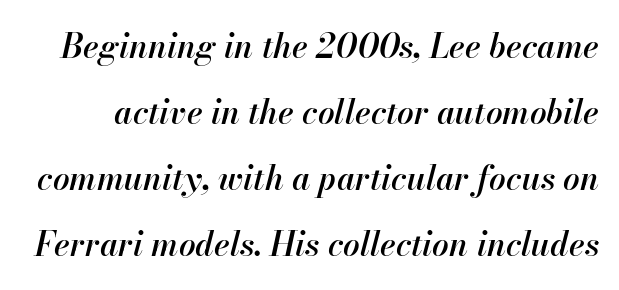
{"italic": "yes", "lean": "right", "slant_degrees": 13, "bold": "semi", "weight": "semibold", "width": "normal", "stroke_contrast": "high", "x_height": "small", "monospaced": "no", "underline": "no", "line_spacing": "loose", "line_spacing_ratio": 2.0, "letter_spacing": "normal", "letter_spacing_em": 0.0, "glyph_px": 33}
